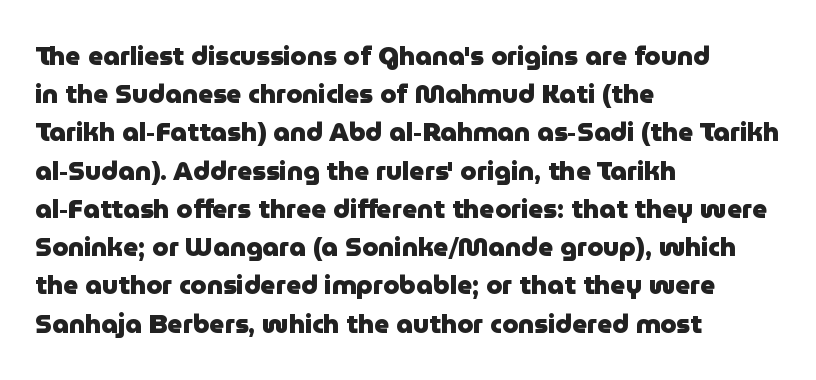
{"italic": "no", "bold": "yes", "underline": "no", "align": "left", "line_spacing": "normal", "line_spacing_ratio": 1.47, "letter_spacing": "normal", "letter_spacing_em": 0.0, "glyph_px": 26}
